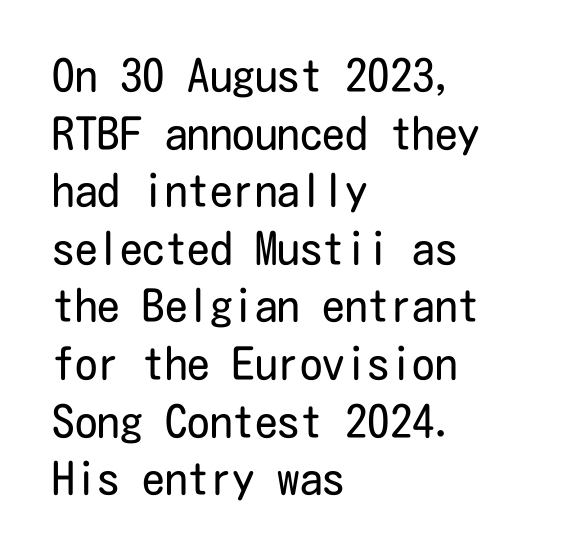
Is this a heavy cut? Hardly; it is regular or lighter. The lines in this sample share a left origin and differ only in where they stop. The letters carry no serifs — their stems end cleanly without finishing strokes. In terms of leading, this rendering sits right in the middle. This sample uses plain, unmodified letter spacing. Decoration check: the copy has no underline.
